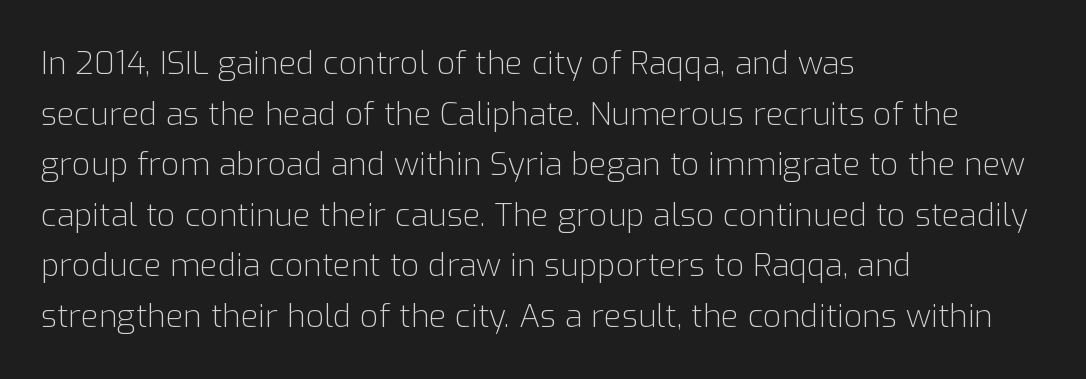
{"serif": "no", "italic": "no", "bold": "no", "weight": "light", "width": "normal", "stroke_contrast": "low", "x_height": "medium", "monospaced": "no", "underline": "no", "align": "left", "line_spacing": "normal", "line_spacing_ratio": 1.58, "letter_spacing": "normal", "letter_spacing_em": 0.0, "glyph_px": 32}
